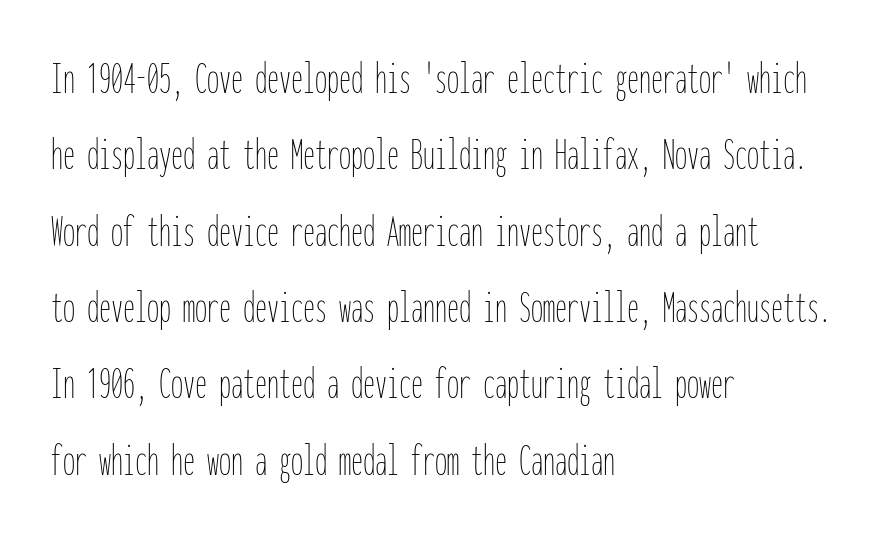
The image shows 48 px thin, condensed type, upright, monospaced; set left-aligned, normal line spacing (1.59x), normal letter spacing, not underlined; low stroke contrast and a medium x-height.
